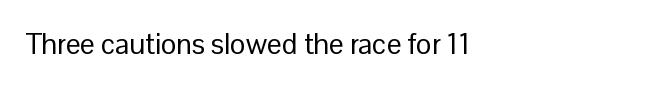
Q: Is the text bold? A: No.
Q: Is the text italic (slanted)? A: No, it is upright.
Q: Is the typeface a serif or a sans-serif typeface? A: Sans-serif.
Q: Is the text underlined? A: No.
Q: How is the paragraph aligned? A: Left-aligned.
Q: Is the spacing between letters normal or unusually wide? A: Normal.
Q: Width (condensed, normal, or wide)? A: Normal.
Q: Stroke contrast? A: Low.
Q: x-height? A: Medium.
Q: Monospaced? A: No.
